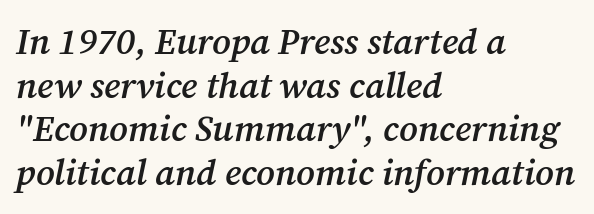
{"serif": "yes", "italic": "yes", "lean": "right", "slant_degrees": 12, "bold": "semi", "weight": "semibold", "width": "normal", "stroke_contrast": "medium", "x_height": "medium", "monospaced": "no", "underline": "no", "align": "left", "line_spacing_ratio": 1.21, "letter_spacing": "normal", "letter_spacing_em": 0.0, "glyph_px": 36}
